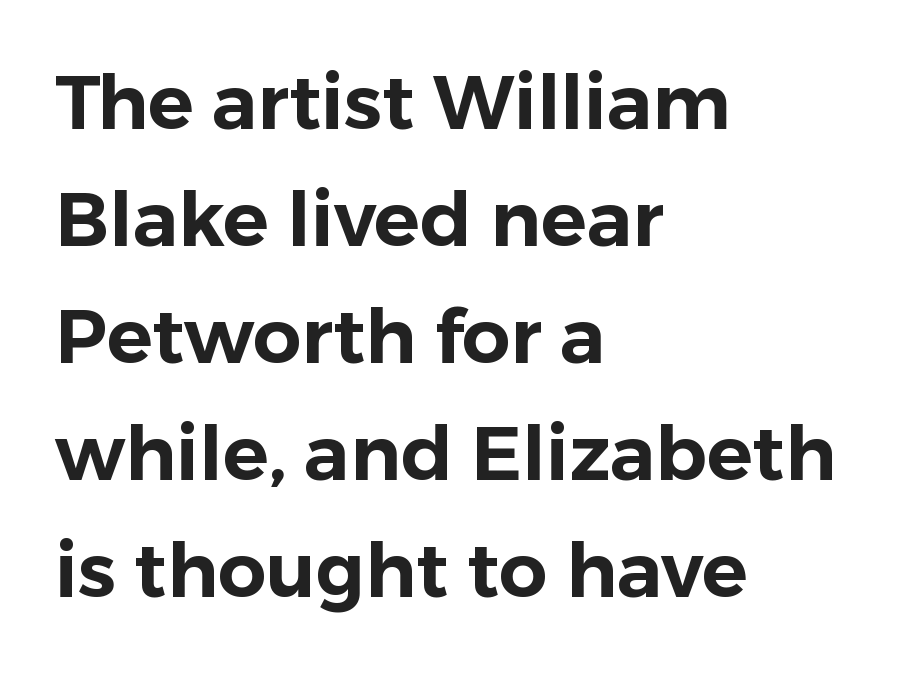
The image shows 76 px sans-serif type, upright; set left-aligned, normal line spacing (1.54x), normal letter spacing, not underlined; low stroke contrast and a medium x-height.
